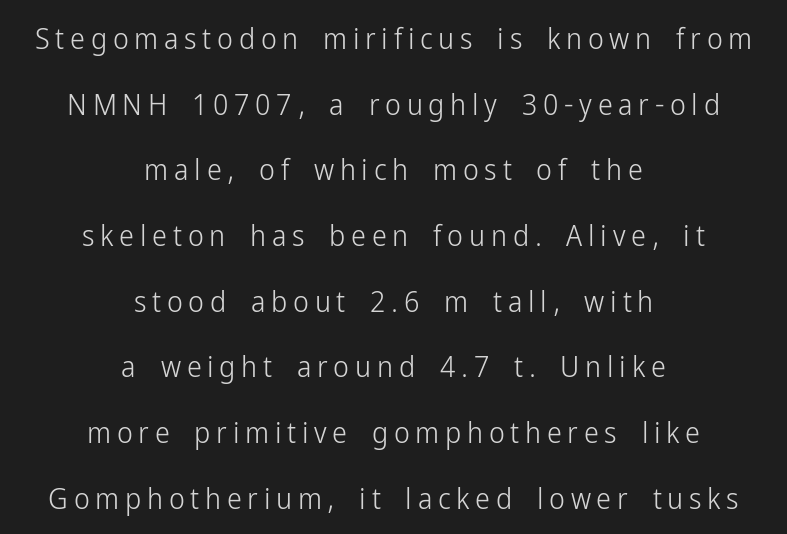
{"serif": "no", "italic": "no", "bold": "no", "weight": "light", "width": "condensed", "stroke_contrast": "low", "x_height": "medium", "monospaced": "no", "underline": "no", "align": "center", "line_spacing": "loose", "line_spacing_ratio": 2.19, "glyph_px": 30}
